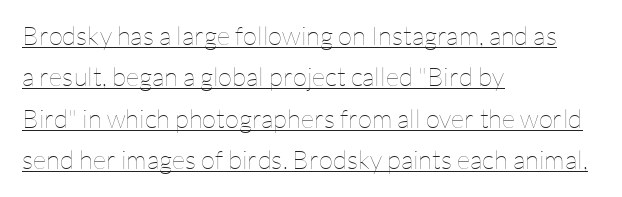
The image shows 26 px text type, upright; set left-aligned, normal line spacing (1.59x), normal letter spacing, underlined.
